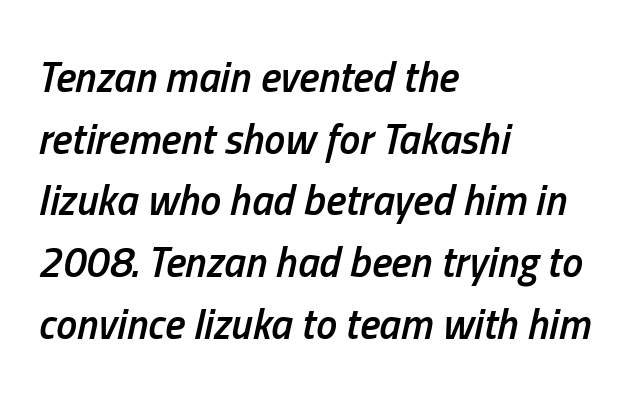
Q: Is the text bold? A: Semi-bold.
Q: Is the text italic (slanted)? A: Yes, it leans right by about 13 degrees.
Q: Is the text underlined? A: No.
Q: How is the paragraph aligned? A: Left-aligned.
Q: Is the spacing between letters normal or unusually wide? A: Normal.
Q: Is the spacing between lines tight, normal or loose? A: Normal.
Q: Width (condensed, normal, or wide)? A: Condensed.
Q: Stroke contrast? A: Low.
Q: x-height? A: Medium.
Q: Monospaced? A: No.
